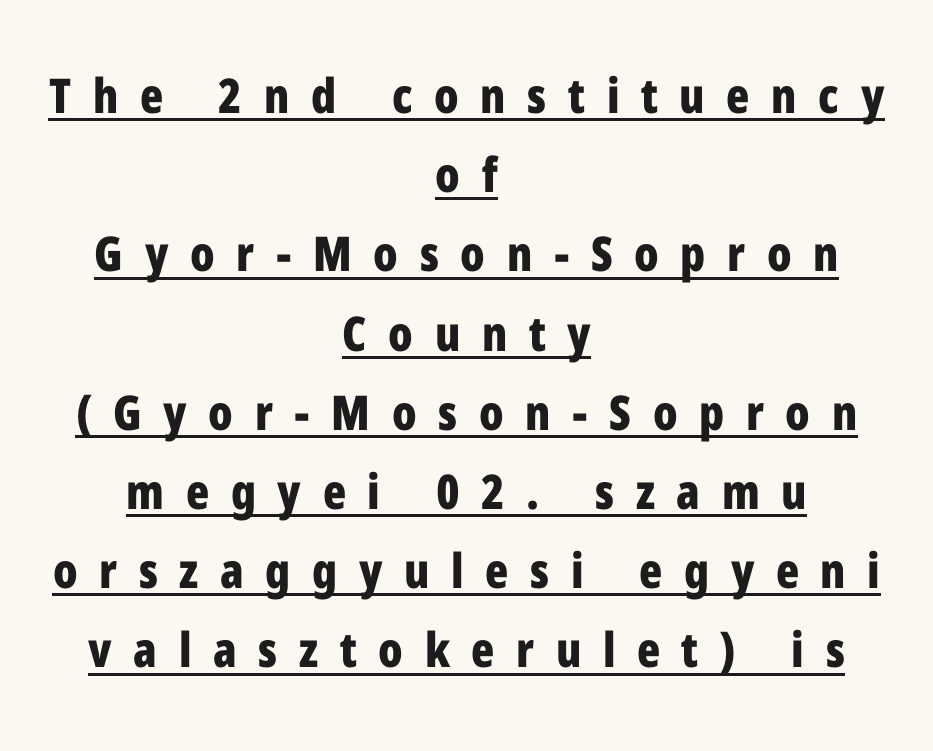
Every character sits straight up, as roman type does. This sample has the flowing, uneven cadence of proportional lettering. Check where the strokes stop: nothing finishes them off — pure sans. Visually the block forms a symmetrical silhouette, jagged on both flanks. Compared with undecorated copy, this sample adds a rule below the words.
